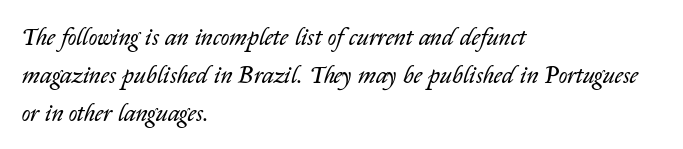
The space between consecutive lines is moderate. Rendered with sloped, italic letterforms. Compared with typical body copy, the letter spacing here is the same. Descenders hang freely into open space.
